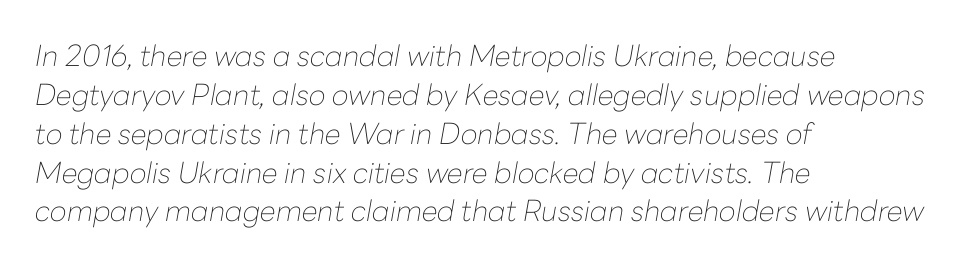
The image shows 29 px thin type, italic (leaning right); set left-aligned, normal line spacing (1.34x), normal letter spacing, not underlined; low stroke contrast and a medium x-height.
